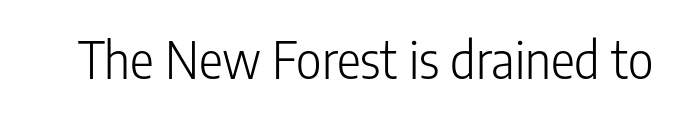
The font sits on the lighter half of the weight spectrum, regular included. Proportional: the letters do not fall into vertical columns. The axis of the letterforms is exactly vertical. Is this a sans? Yes — the strokes have no serifs. The type is set solid horizontally, with unmodified tracking. A bare baseline throughout the passage.
